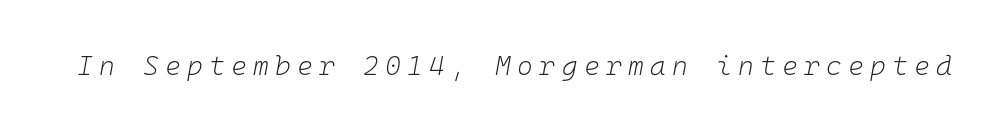
{"italic": "yes", "lean": "right", "slant_degrees": 10, "bold": "no", "underline": "no", "letter_spacing": "wide", "letter_spacing_em": 0.23, "glyph_px": 27}
